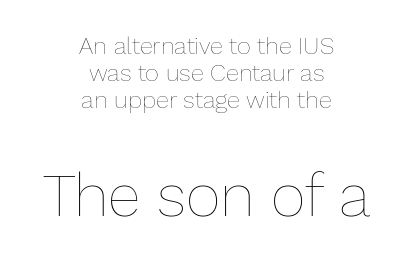
Q: Is the text bold? A: No.
Q: Is the text italic (slanted)? A: No, it is upright.
Q: Is the text underlined? A: No.
Q: How is the paragraph aligned? A: Centered.
Q: Is the spacing between letters normal or unusually wide? A: Normal.
Q: Is the spacing between lines tight, normal or loose? A: Tight.
Q: Which block of text is set in a larger size, the first (top) or the second (bottom)? A: The second (bottom) one.
Q: Width (condensed, normal, or wide)? A: Normal.
Q: Stroke contrast? A: Low.
Q: x-height? A: Medium.
Q: Monospaced? A: No.
